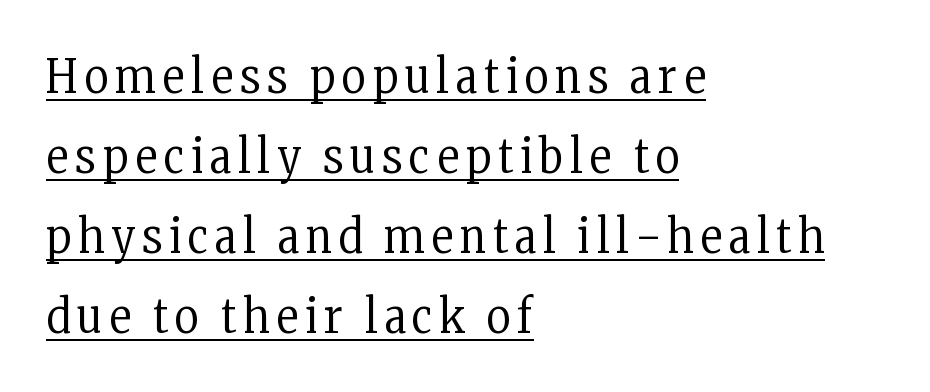
{"serif": "yes", "italic": "no", "bold": "no", "weight": "regular", "width": "condensed", "stroke_contrast": "low", "x_height": "medium", "monospaced": "no", "underline": "yes", "align": "left", "line_spacing": "normal", "line_spacing_ratio": 1.7, "glyph_px": 47}
